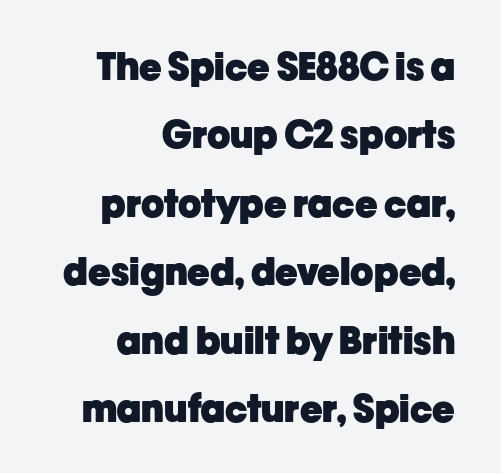
The image shows 38 px heavy sans-serif type, upright; set right-aligned, line spacing 1.8x, normal letter spacing, not underlined; low stroke contrast and a medium x-height.
